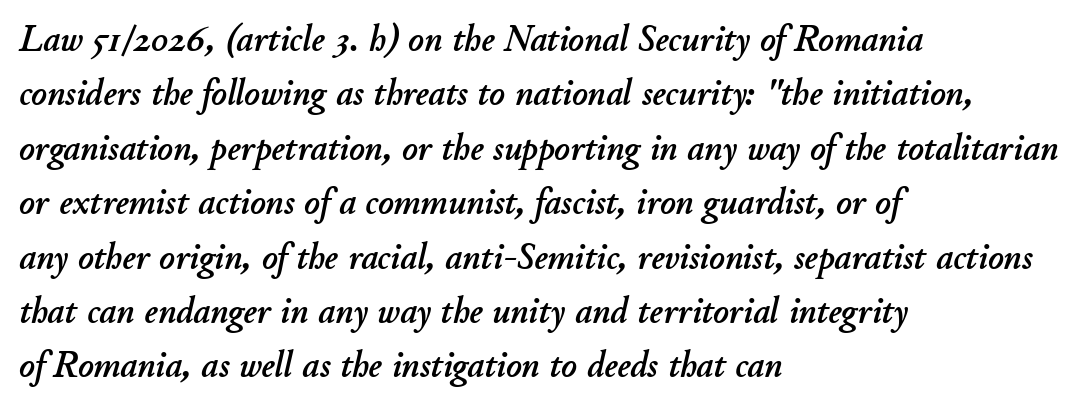
You could not count columns in this text — the font is proportionally spaced. Every row of glyphs begins at an identical x-position on the left. In terms of letterspacing, this is plain default setting. If you measured baseline to baseline, you'd find a middling distance. Clear beneath every line of the passage. The axis of the letterforms is tilted away from vertical.
